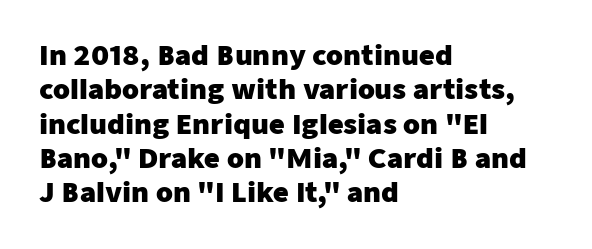
A typesetter would mark this as roman, not italic. Does the copy run flush right? No — it runs flush left. These words are printed bold, with thick strokes throughout. Successive baselines arrive at the customary interval. Caption: standard tracking, unaltered.
